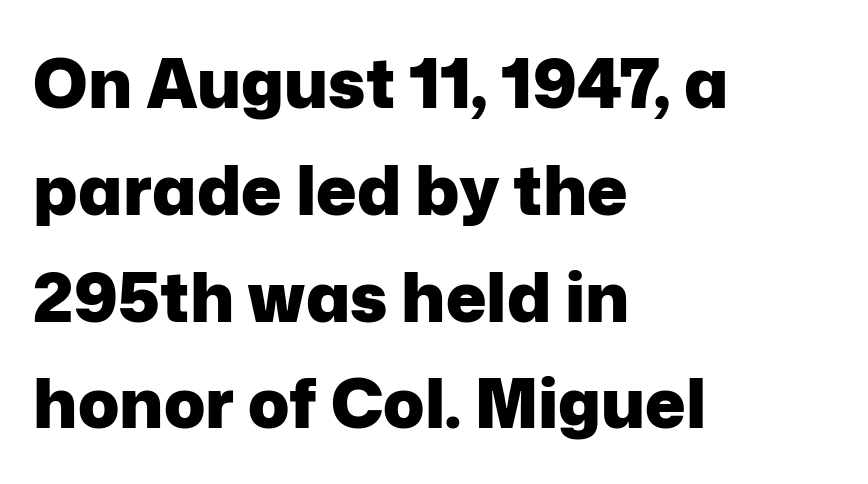
Line beginnings align vertically; line endings do not. You could not count columns in this text — the font is proportionally spaced. Are there feet on the stems? There aren't — it's a sans. Does the weight exceed regular? Yes, all the way to bold.
